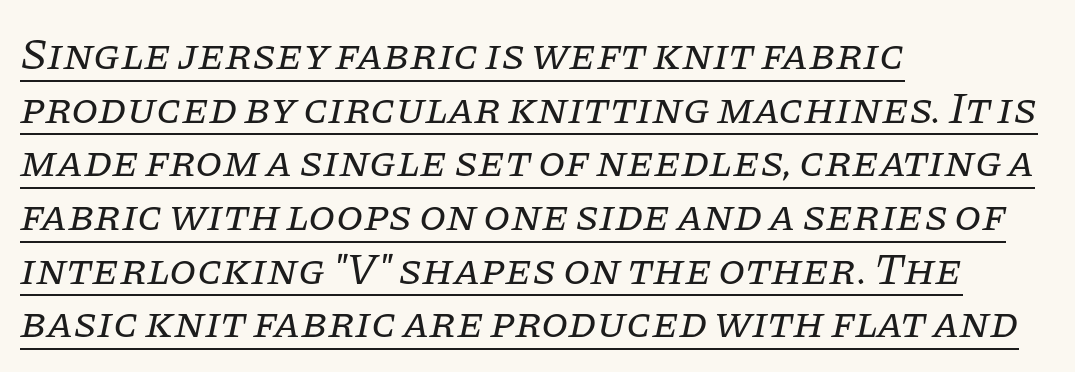
The image shows 44 px regular-weight serif type, italic (leaning right); set left-aligned, line spacing 1.22x, normal letter spacing, underlined; low stroke contrast and a large x-height.
